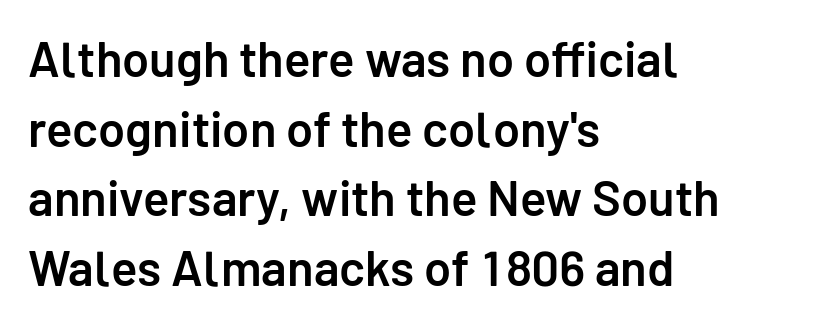
Q: Is the text bold? A: Semi-bold.
Q: Is the text italic (slanted)? A: No, it is upright.
Q: Is the typeface a serif or a sans-serif typeface? A: Sans-serif.
Q: Is the text underlined? A: No.
Q: How is the paragraph aligned? A: Left-aligned.
Q: Is the spacing between letters normal or unusually wide? A: Normal.
Q: Is the spacing between lines tight, normal or loose? A: Normal.
Q: Width (condensed, normal, or wide)? A: Normal.
Q: Stroke contrast? A: Low.
Q: x-height? A: Medium.
Q: Monospaced? A: No.
